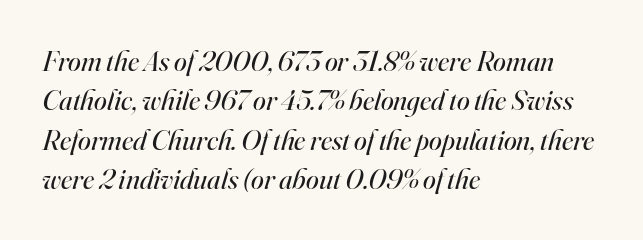
{"serif": "yes", "italic": "yes", "lean": "right", "slant_degrees": 16, "bold": "no", "weight": "regular", "width": "normal", "stroke_contrast": "high", "x_height": "small", "monospaced": "no", "underline": "no", "align": "left", "line_spacing": "normal", "line_spacing_ratio": 1.36, "letter_spacing": "normal", "letter_spacing_em": 0.0, "glyph_px": 29}
